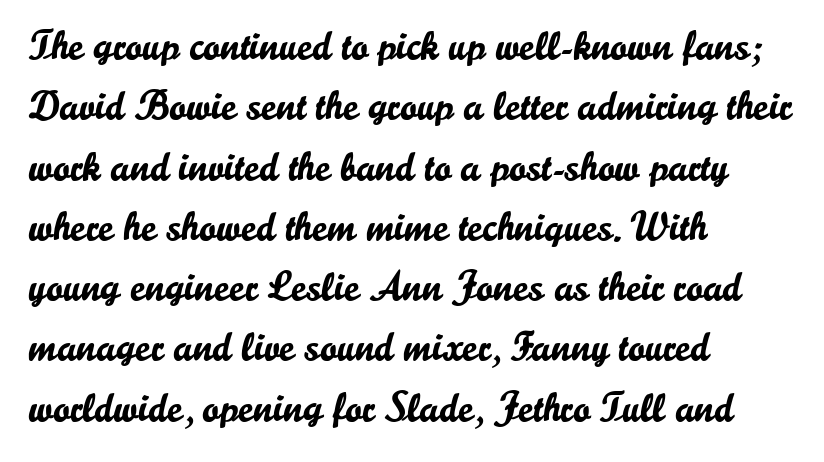
The area under the type is left untouched. Stroke terminals: plain, sans-serif. The rendering uses a moderate line-height, typical for paragraphs. The rendering uses natural spacing where letterforms have individual widths.
